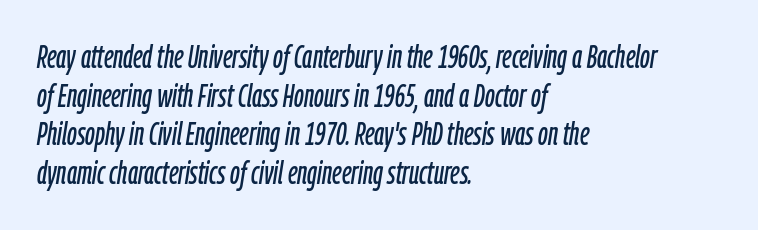
{"italic": "yes", "lean": "right", "slant_degrees": 9, "width": "condensed", "stroke_contrast": "low", "x_height": "medium", "monospaced": "no", "underline": "no", "align": "left", "line_spacing_ratio": 1.21, "letter_spacing": "normal", "letter_spacing_em": 0.0, "glyph_px": 32}
